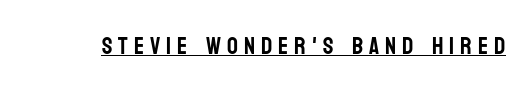
Unlike italic type, these characters show no tilt at all. Honestly, the underline is the first thing you notice here. Compared with typical body copy, the letter spacing here is much looser.
